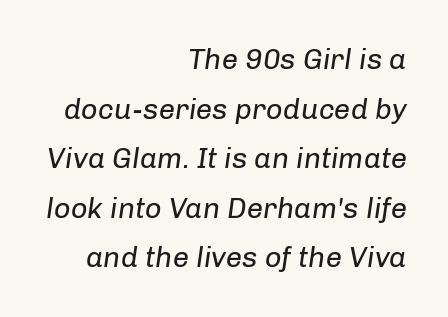
The letters are slanted; this is an italic face. The text block is weighted toward the right margin, trailing off unevenly leftward. The letters advance in unequal steps, a hallmark of proportional type. This rendering leaves character spacing at its baseline value. No word sits above an underline.
